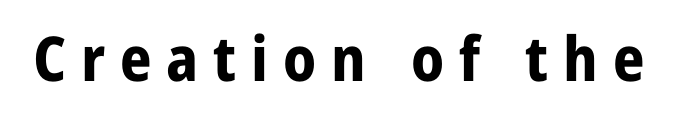
Q: Is the text bold? A: Yes.
Q: Is the text italic (slanted)? A: No, it is upright.
Q: Is the typeface a serif or a sans-serif typeface? A: Sans-serif.
Q: Is the text underlined? A: No.
Q: Is the spacing between letters normal or unusually wide? A: Unusually wide.
Q: Width (condensed, normal, or wide)? A: Normal.
Q: Stroke contrast? A: Low.
Q: x-height? A: Medium.
Q: Monospaced? A: No.
